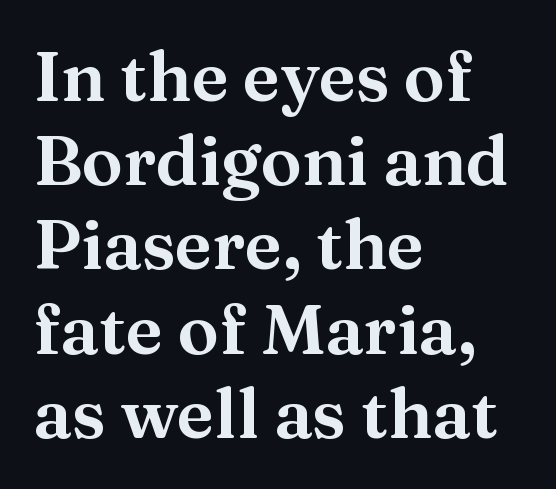
{"serif": "yes", "italic": "no", "width": "normal", "stroke_contrast": "medium", "x_height": "medium", "monospaced": "no", "underline": "no", "align": "left", "line_spacing_ratio": 1.22, "letter_spacing": "normal", "letter_spacing_em": 0.0, "glyph_px": 69}
